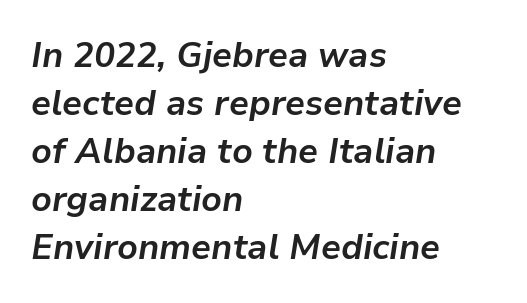
{"italic": "yes", "lean": "right", "slant_degrees": 9, "bold": "yes", "weight": "bold", "width": "normal", "stroke_contrast": "low", "x_height": "medium", "monospaced": "no", "underline": "no", "align": "left", "line_spacing": "normal", "line_spacing_ratio": 1.37, "letter_spacing": "normal", "letter_spacing_em": 0.0, "glyph_px": 35}
